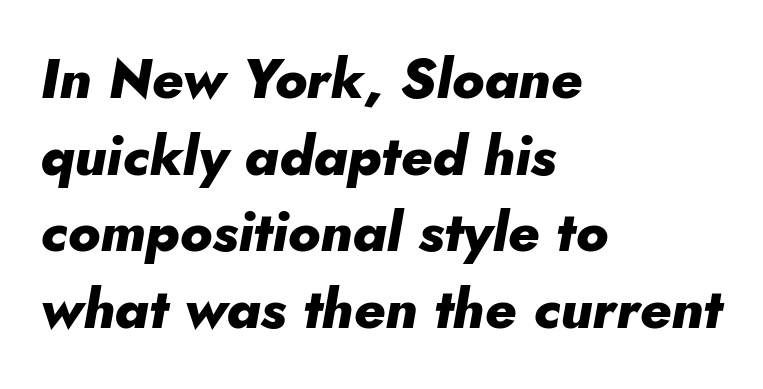
{"italic": "yes", "lean": "right", "slant_degrees": 10, "bold": "yes", "weight": "heavy", "width": "normal", "stroke_contrast": "low", "x_height": "small", "monospaced": "no", "underline": "no", "align": "left", "line_spacing": "normal", "line_spacing_ratio": 1.37, "letter_spacing": "normal", "letter_spacing_em": 0.0, "glyph_px": 56}
